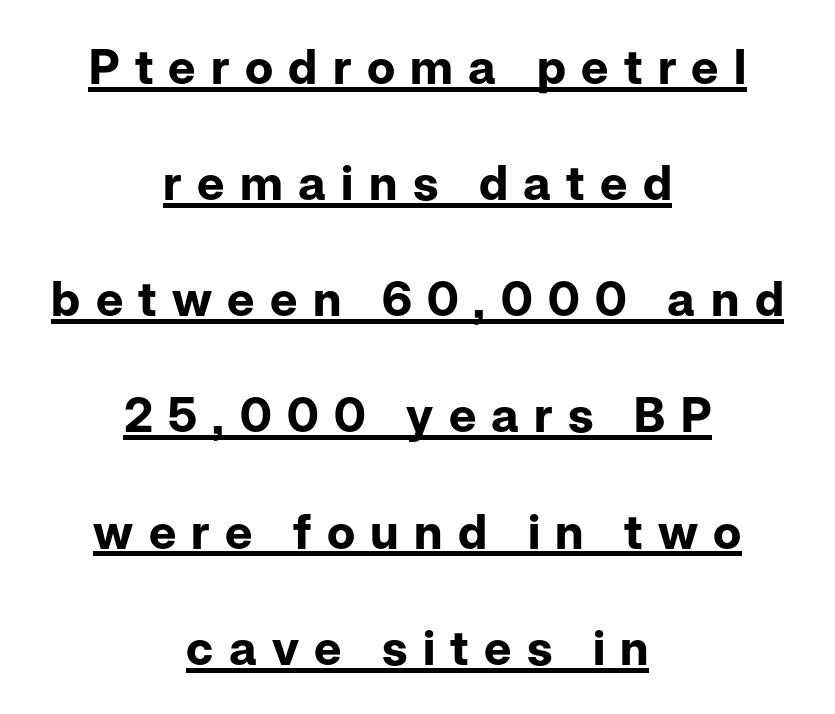
{"serif": "no", "italic": "no", "bold": "yes", "weight": "bold", "width": "normal", "stroke_contrast": "low", "x_height": "medium", "monospaced": "no", "underline": "yes", "align": "center", "line_spacing": "loose", "line_spacing_ratio": 2.42, "letter_spacing": "wide", "letter_spacing_em": 0.32, "glyph_px": 48}
